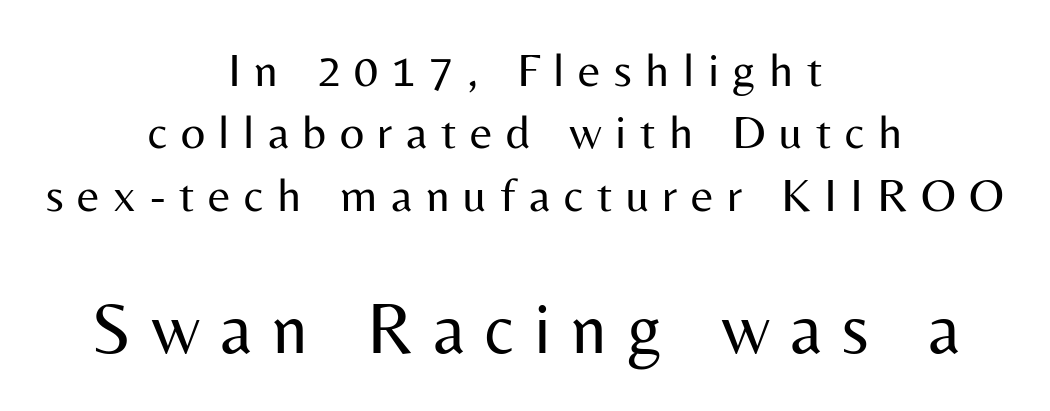
{"serif": "no", "italic": "no", "bold": "no", "weight": "regular", "width": "normal", "stroke_contrast": "medium", "x_height": "medium", "monospaced": "no", "underline": "no", "align": "center", "line_spacing": "normal", "line_spacing_ratio": 1.3, "letter_spacing": "wide", "letter_spacing_em": 0.28, "larger_block": "second", "size_ratio": 1.5, "glyph_px": 72}
